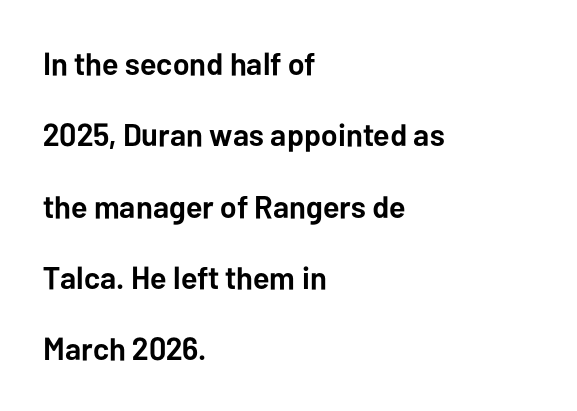
The image shows 32 px semibold sans-serif type, upright; set left-aligned, loose line spacing (2.23x), normal letter spacing, not underlined; low stroke contrast and a medium x-height.
